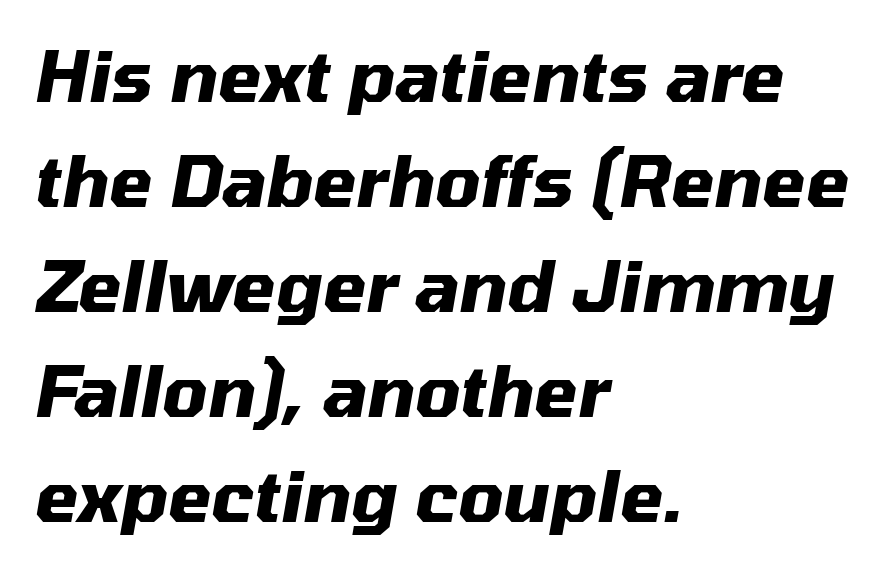
{"italic": "yes", "lean": "right", "slant_degrees": 10, "bold": "yes", "weight": "heavy", "width": "normal", "stroke_contrast": "medium", "x_height": "medium", "monospaced": "no", "underline": "no", "align": "left", "line_spacing": "normal", "line_spacing_ratio": 1.5, "letter_spacing": "normal", "letter_spacing_em": 0.0, "glyph_px": 70}
